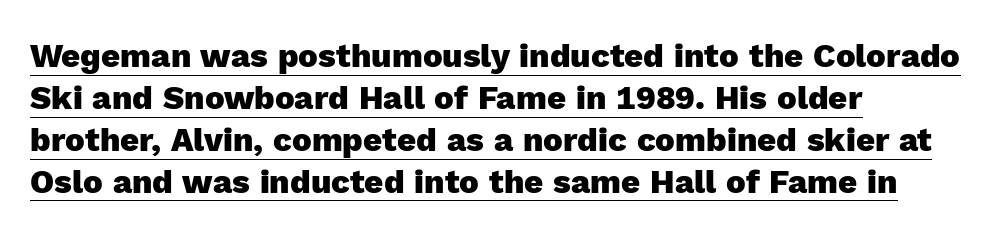
Q: Is the text bold? A: Yes.
Q: Is the text italic (slanted)? A: No, it is upright.
Q: Is the typeface a serif or a sans-serif typeface? A: Sans-serif.
Q: Is the text underlined? A: Yes.
Q: How is the paragraph aligned? A: Left-aligned.
Q: Is the spacing between letters normal or unusually wide? A: Normal.
Q: Is the spacing between lines tight, normal or loose? A: Normal.
Q: Width (condensed, normal, or wide)? A: Normal.
Q: x-height? A: Medium.
Q: Monospaced? A: No.
